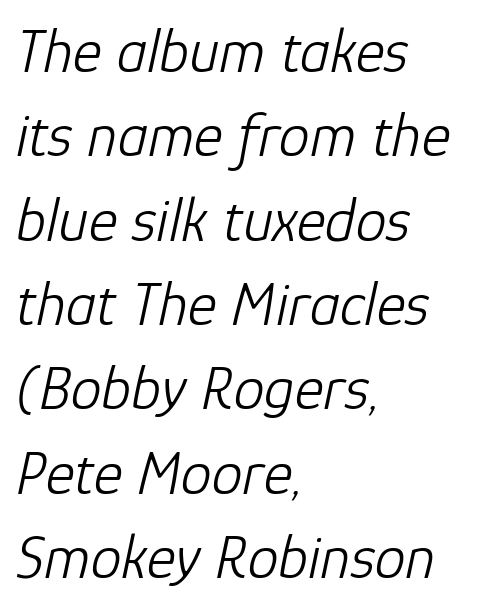
Q: Is the text bold? A: No.
Q: Is the text italic (slanted)? A: Yes, it leans right by about 12 degrees.
Q: Is the text underlined? A: No.
Q: How is the paragraph aligned? A: Left-aligned.
Q: Is the spacing between letters normal or unusually wide? A: Normal.
Q: Is the spacing between lines tight, normal or loose? A: Normal.
Q: Width (condensed, normal, or wide)? A: Normal.
Q: Stroke contrast? A: Low.
Q: x-height? A: Medium.
Q: Monospaced? A: No.
